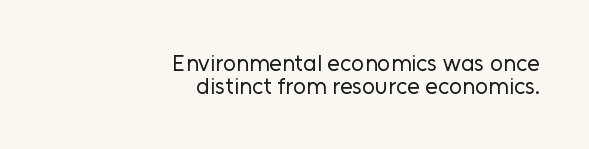
{"italic": "no", "bold": "no", "underline": "no", "align": "right", "line_spacing": "tight", "line_spacing_ratio": 0.98, "letter_spacing": "normal", "letter_spacing_em": 0.0, "glyph_px": 23}
